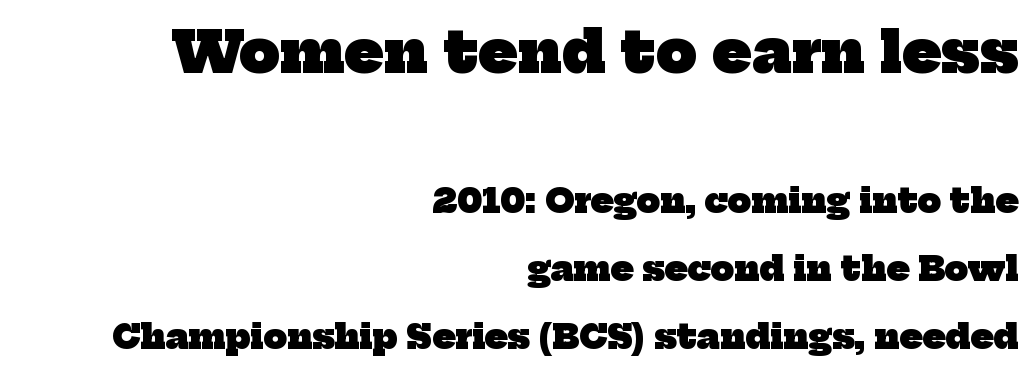
Is the block centered? No — it sits flush against the right margin. Does the leading feel generous? Absolutely, it's lavish. You could not count columns in this text — the font is proportionally spaced. Glance below the letters and you will spot only blank space. Compared with typical body copy, the letter spacing here is the same.
